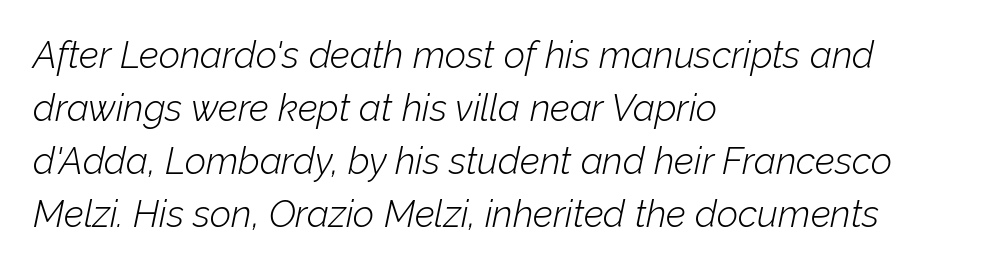
Anything drawn beneath the words? Only blank space. No letter is thick-stroked: the sample isn't bold. The rendering anchors every line to the left-hand side. Whoever set this chose a conventional vertical rhythm. Is this a fixed-width face? No — the glyphs have proportional, varying widths.
